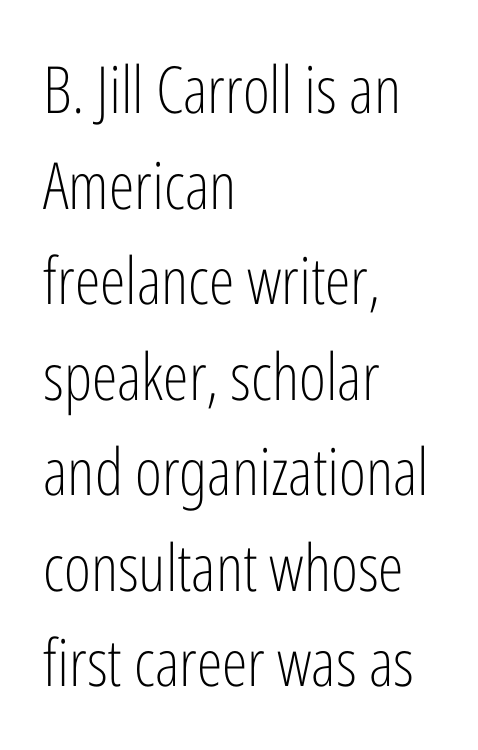
Q: Is the text bold? A: No.
Q: Is the text italic (slanted)? A: No, it is upright.
Q: Is the typeface a serif or a sans-serif typeface? A: Sans-serif.
Q: Is the text underlined? A: No.
Q: How is the paragraph aligned? A: Left-aligned.
Q: Is the spacing between letters normal or unusually wide? A: Normal.
Q: Is the spacing between lines tight, normal or loose? A: Normal.
Q: Width (condensed, normal, or wide)? A: Condensed.
Q: Stroke contrast? A: Low.
Q: x-height? A: Medium.
Q: Monospaced? A: No.
